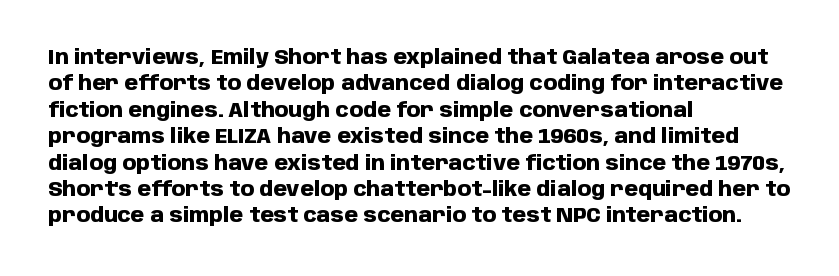
{"italic": "no", "bold": "yes", "underline": "no", "align": "left", "line_spacing": "normal", "line_spacing_ratio": 1.32, "letter_spacing": "normal", "letter_spacing_em": 0.0, "glyph_px": 20}
